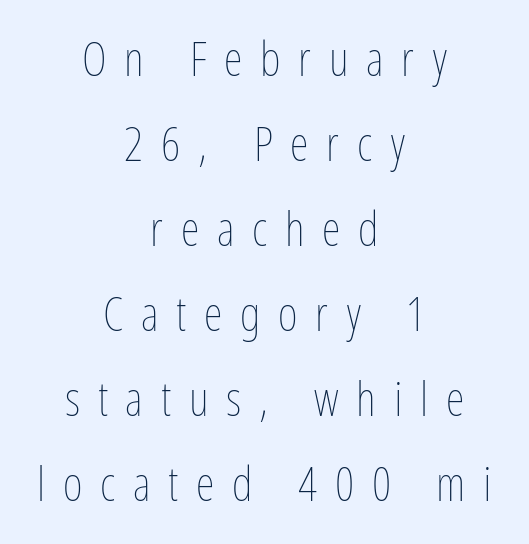
{"italic": "no", "bold": "no", "weight": "thin", "width": "condensed", "stroke_contrast": "low", "x_height": "medium", "monospaced": "no", "underline": "no", "align": "center", "line_spacing_ratio": 1.77, "letter_spacing": "wide", "letter_spacing_em": 0.37, "glyph_px": 48}
